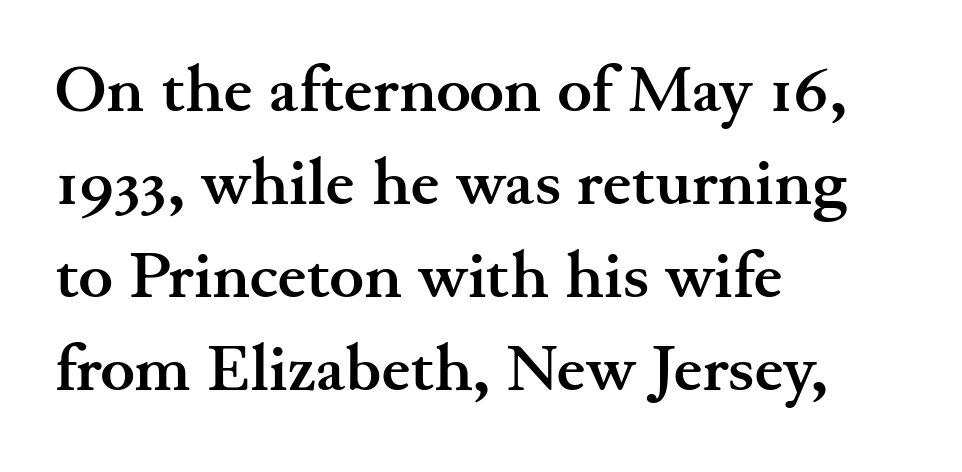
Q: Is the text bold? A: Yes.
Q: Is the text italic (slanted)? A: No, it is upright.
Q: Is the typeface a serif or a sans-serif typeface? A: Serif.
Q: Is the text underlined? A: No.
Q: How is the paragraph aligned? A: Left-aligned.
Q: Is the spacing between letters normal or unusually wide? A: Normal.
Q: Is the spacing between lines tight, normal or loose? A: Normal.
Q: Width (condensed, normal, or wide)? A: Wide.
Q: Stroke contrast? A: Medium.
Q: x-height? A: Small.
Q: Monospaced? A: No.
